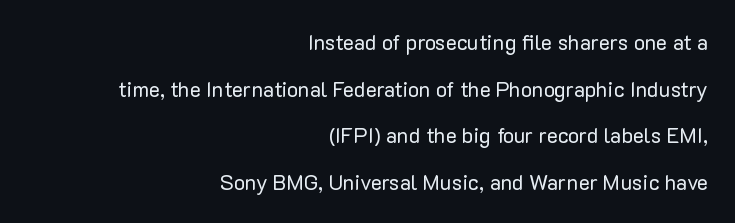
The image shows 21 px text type, upright; set right-aligned, loose line spacing (2.22x), normal letter spacing, not underlined.
